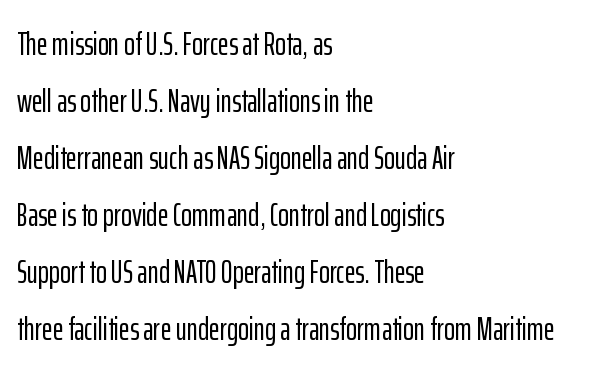
The image shows 33 px condensed sans-serif type, upright; set left-aligned, line spacing 1.73x, normal letter spacing, not underlined; low stroke contrast and a medium x-height.
